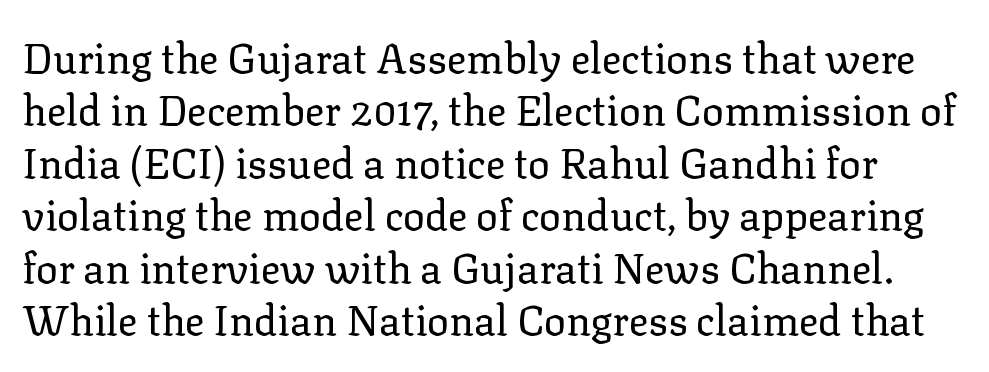
Q: Is the text bold? A: No.
Q: Is the text italic (slanted)? A: No, it is upright.
Q: Is the typeface a serif or a sans-serif typeface? A: Serif.
Q: Is the text underlined? A: No.
Q: Is the spacing between letters normal or unusually wide? A: Normal.
Q: Is the spacing between lines tight, normal or loose? A: Normal.
Q: Width (condensed, normal, or wide)? A: Normal.
Q: Stroke contrast? A: Low.
Q: x-height? A: Medium.
Q: Monospaced? A: No.
